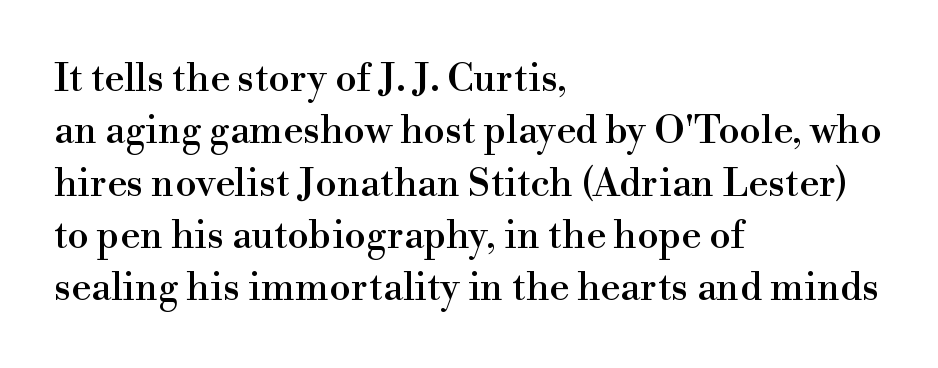
{"serif": "yes", "italic": "no", "width": "normal", "x_height": "small", "monospaced": "no", "underline": "no", "align": "left", "line_spacing": "normal", "line_spacing_ratio": 1.34, "letter_spacing": "normal", "letter_spacing_em": 0.0, "glyph_px": 39}
